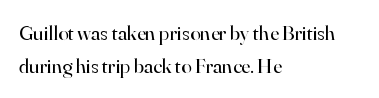
Q: Is the text bold? A: No.
Q: Is the text italic (slanted)? A: No, it is upright.
Q: Is the text underlined? A: No.
Q: How is the paragraph aligned? A: Left-aligned.
Q: Is the spacing between letters normal or unusually wide? A: Normal.
Q: Is the spacing between lines tight, normal or loose? A: Normal.
